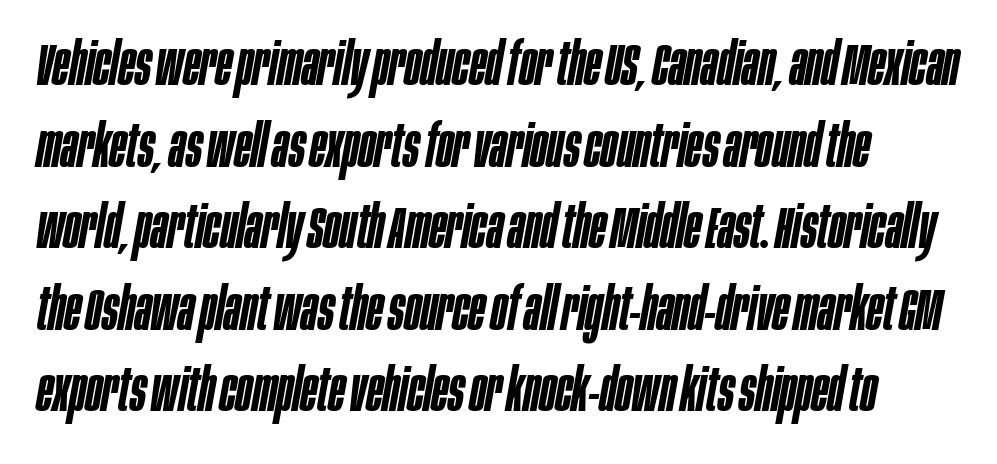
Each new line begins a customary step beneath the previous one. Characters follow at the spacing the type designer built in. Designer's note — italics engaged. The zone under the glyphs is completely vacant. I'd describe the lettering as semibold — firm but not a full bold.
